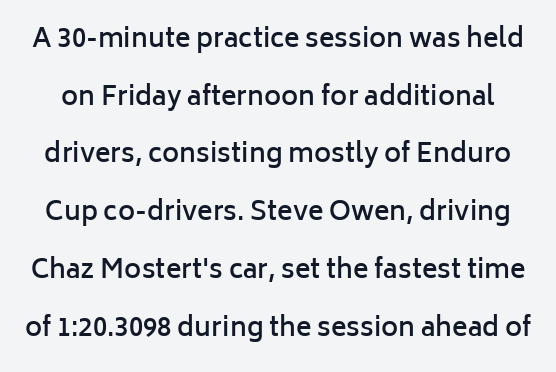
{"italic": "no", "bold": "semi", "underline": "no", "line_spacing": "loose", "line_spacing_ratio": 2.22, "letter_spacing": "normal", "letter_spacing_em": 0.0, "glyph_px": 26}
